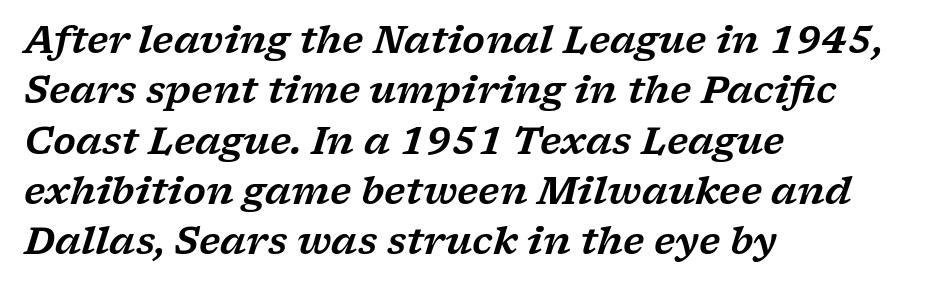
Q: Is the text italic (slanted)? A: Yes, it leans right by about 17 degrees.
Q: Is the typeface a serif or a sans-serif typeface? A: Serif.
Q: Is the text underlined? A: No.
Q: How is the paragraph aligned? A: Left-aligned.
Q: Is the spacing between letters normal or unusually wide? A: Normal.
Q: Is the spacing between lines tight, normal or loose? A: Normal.
Q: Width (condensed, normal, or wide)? A: Wide.
Q: Stroke contrast? A: Low.
Q: x-height? A: Medium.
Q: Monospaced? A: No.
